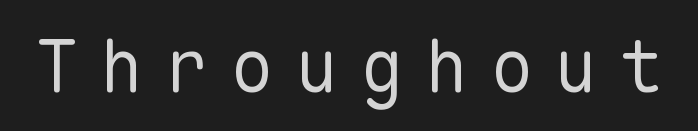
Q: Is the text bold? A: No.
Q: Is the text italic (slanted)? A: No, it is upright.
Q: Is the typeface a serif or a sans-serif typeface? A: Sans-serif.
Q: Is the text underlined? A: No.
Q: Is the spacing between letters normal or unusually wide? A: Unusually wide.
Q: Width (condensed, normal, or wide)? A: Normal.
Q: Stroke contrast? A: Low.
Q: x-height? A: Medium.
Q: Monospaced? A: Yes.
